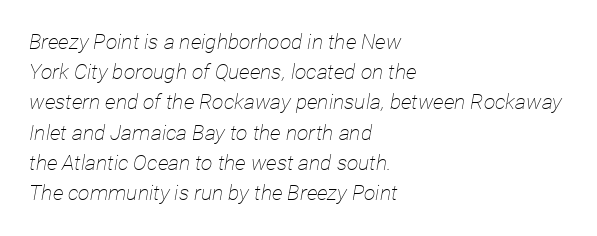
Q: Is the text bold? A: No.
Q: Is the text italic (slanted)? A: Yes, it leans right by about 12 degrees.
Q: Is the text underlined? A: No.
Q: How is the paragraph aligned? A: Left-aligned.
Q: Is the spacing between letters normal or unusually wide? A: Normal.
Q: Is the spacing between lines tight, normal or loose? A: Normal.
